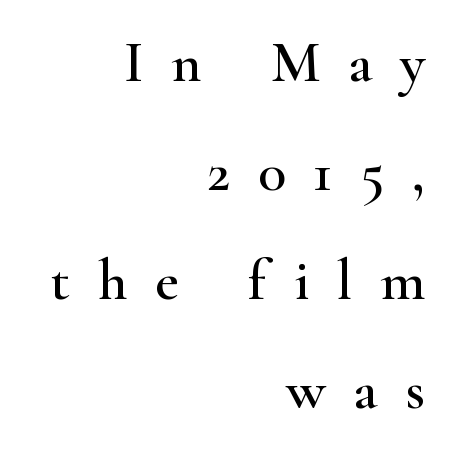
Q: Is the text italic (slanted)? A: No, it is upright.
Q: Is the typeface a serif or a sans-serif typeface? A: Serif.
Q: Is the text underlined? A: No.
Q: How is the paragraph aligned? A: Right-aligned.
Q: Is the spacing between letters normal or unusually wide? A: Unusually wide.
Q: Width (condensed, normal, or wide)? A: Wide.
Q: Stroke contrast? A: High.
Q: x-height? A: Small.
Q: Monospaced? A: No.
